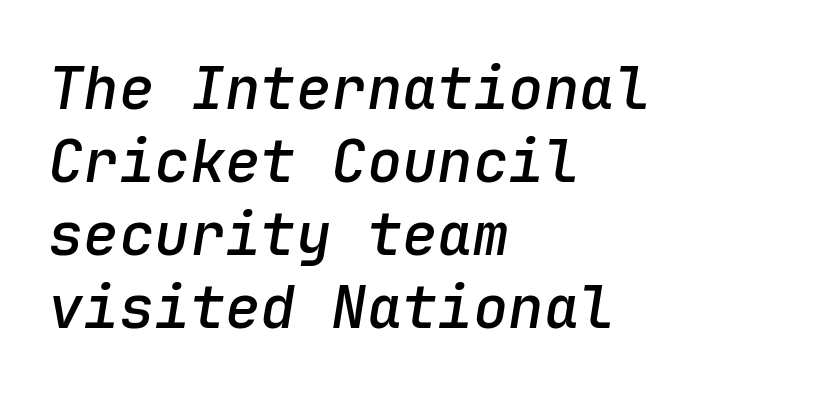
{"italic": "yes", "lean": "right", "slant_degrees": 9, "bold": "semi", "weight": "semibold", "width": "normal", "stroke_contrast": "low", "x_height": "medium", "monospaced": "yes", "underline": "no", "align": "left", "line_spacing_ratio": 1.24, "letter_spacing": "normal", "letter_spacing_em": 0.0, "glyph_px": 59}
